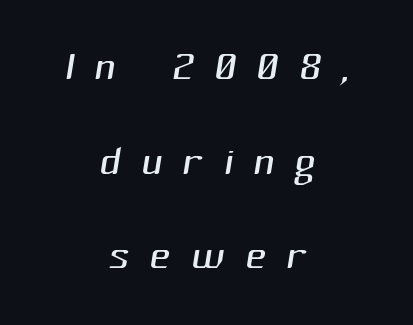
The image shows 58 px light sans-serif type; set centered, normal line spacing (1.63x), unusually wide letter spacing (+0.35 em), not underlined; medium stroke contrast and a medium x-height.
